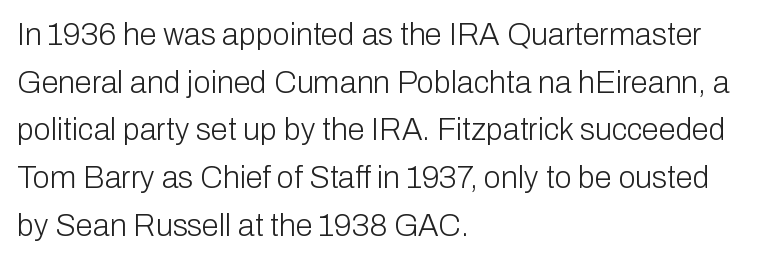
Has an underline been added? It has not. Is the type heavy? It reads as light-to-regular instead. Students, note that the glyphs here touch the page at normal intervals. The type sits square on the baseline with zero lean.
